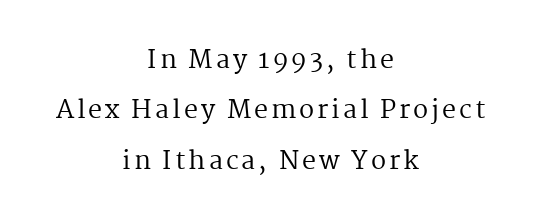
Q: Is the text bold? A: No.
Q: Is the text italic (slanted)? A: No, it is upright.
Q: Is the text underlined? A: No.
Q: How is the paragraph aligned? A: Centered.
Q: Is the spacing between lines tight, normal or loose? A: Loose.
